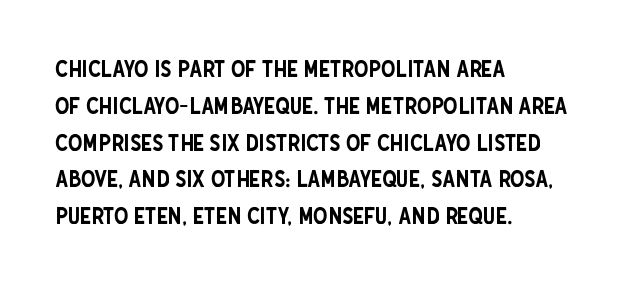
{"italic": "no", "underline": "no", "align": "left", "line_spacing": "normal", "line_spacing_ratio": 1.6, "letter_spacing": "normal", "letter_spacing_em": 0.0, "glyph_px": 23}
